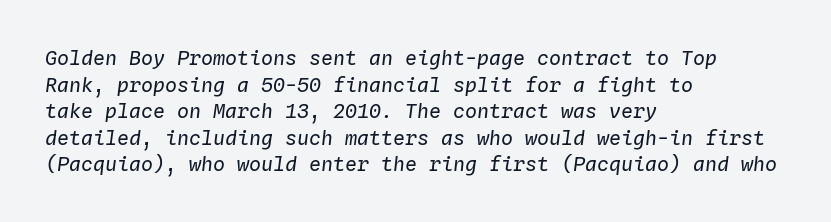
{"italic": "yes", "lean": "right", "slant_degrees": 4, "bold": "no", "underline": "no", "align": "left", "line_spacing": "normal", "line_spacing_ratio": 1.33, "letter_spacing": "normal", "letter_spacing_em": 0.0, "glyph_px": 20}
